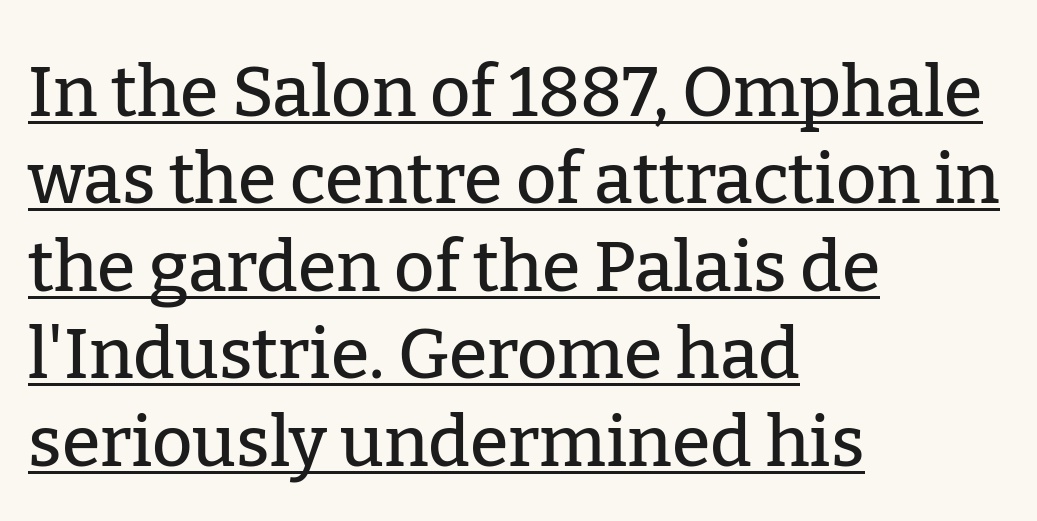
{"serif": "yes", "italic": "no", "width": "normal", "stroke_contrast": "low", "x_height": "medium", "monospaced": "no", "underline": "yes", "align": "left", "line_spacing": "normal", "line_spacing_ratio": 1.25, "letter_spacing": "normal", "letter_spacing_em": 0.0, "glyph_px": 70}
